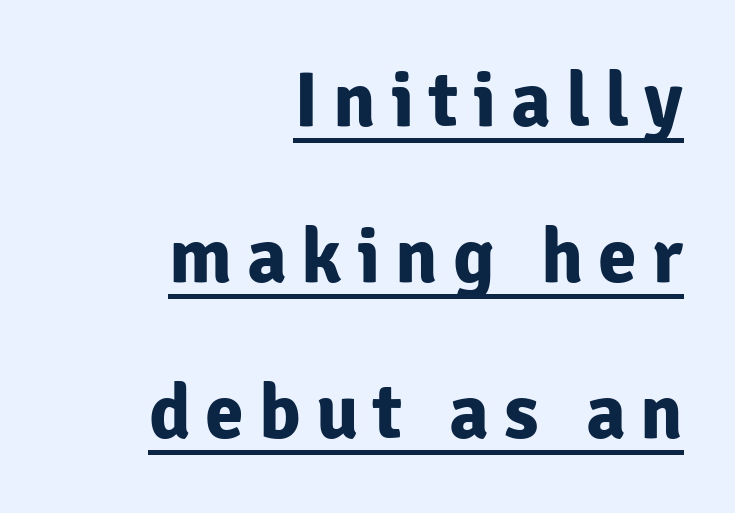
Q: Is the text bold? A: Yes.
Q: Is the text italic (slanted)? A: No, it is upright.
Q: Is the typeface a serif or a sans-serif typeface? A: Sans-serif.
Q: Is the text underlined? A: Yes.
Q: How is the paragraph aligned? A: Right-aligned.
Q: Is the spacing between lines tight, normal or loose? A: Loose.
Q: Width (condensed, normal, or wide)? A: Normal.
Q: Stroke contrast? A: Low.
Q: x-height? A: Medium.
Q: Monospaced? A: No.
